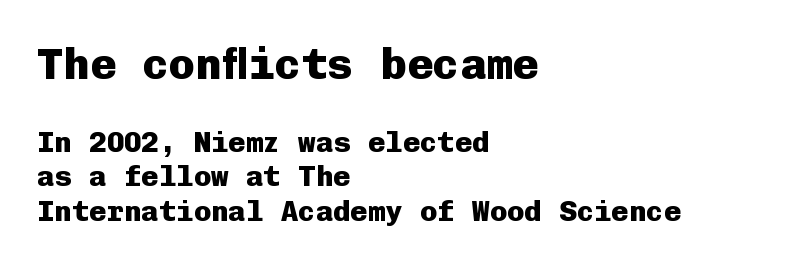
Q: Is the text bold? A: Yes.
Q: Is the text italic (slanted)? A: No, it is upright.
Q: Is the typeface a serif or a sans-serif typeface? A: Sans-serif.
Q: Is the text underlined? A: No.
Q: How is the paragraph aligned? A: Left-aligned.
Q: Is the spacing between letters normal or unusually wide? A: Normal.
Q: Which block of text is set in a larger size, the first (top) or the second (bottom)? A: The first (top) one.
Q: Width (condensed, normal, or wide)? A: Normal.
Q: Stroke contrast? A: Low.
Q: x-height? A: Medium.
Q: Monospaced? A: Yes.
